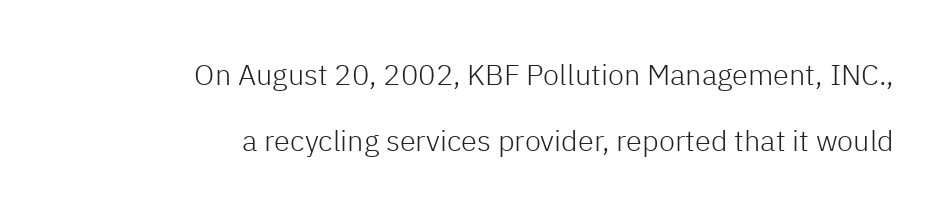
{"serif": "no", "italic": "no", "bold": "no", "weight": "light", "width": "normal", "stroke_contrast": "low", "x_height": "medium", "monospaced": "no", "underline": "no", "align": "right", "line_spacing": "loose", "line_spacing_ratio": 2.28, "letter_spacing": "normal", "letter_spacing_em": 0.0, "glyph_px": 29}
